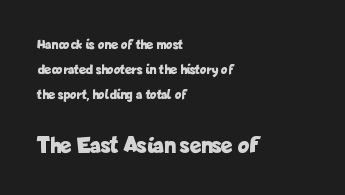
Q: Is the text bold? A: Yes.
Q: Is the text italic (slanted)? A: No, it is upright.
Q: Is the text underlined? A: No.
Q: How is the paragraph aligned? A: Left-aligned.
Q: Is the spacing between letters normal or unusually wide? A: Normal.
Q: Which block of text is set in a larger size, the first (top) or the second (bottom)? A: The second (bottom) one.
